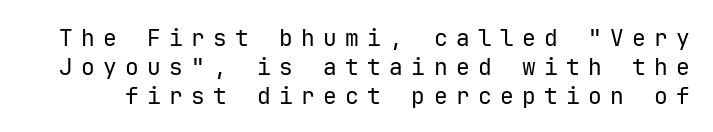
Q: Is the text bold? A: No.
Q: Is the text italic (slanted)? A: No, it is upright.
Q: Is the text underlined? A: No.
Q: Is the spacing between letters normal or unusually wide? A: Unusually wide.
Q: Is the spacing between lines tight, normal or loose? A: Normal.
